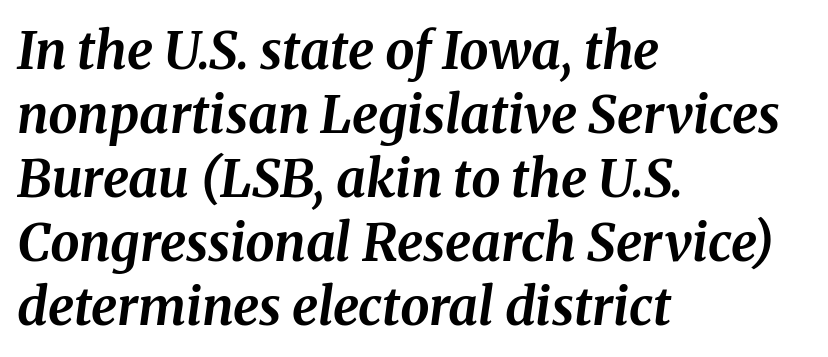
{"italic": "yes", "lean": "right", "slant_degrees": 8, "bold": "yes", "weight": "bold", "width": "normal", "stroke_contrast": "medium", "x_height": "medium", "monospaced": "no", "underline": "no", "align": "left", "line_spacing_ratio": 1.23, "letter_spacing": "normal", "letter_spacing_em": 0.0, "glyph_px": 52}
